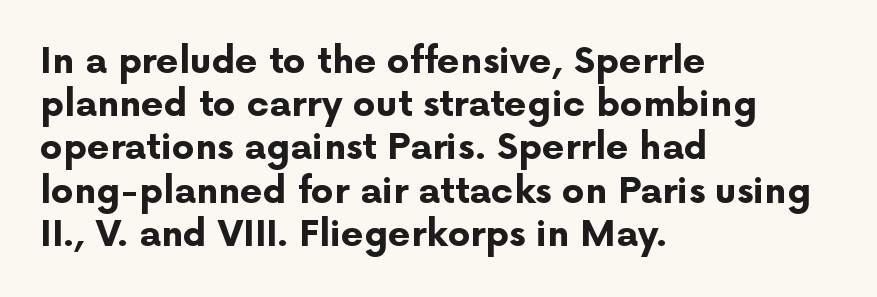
Q: Is the text bold? A: Yes.
Q: Is the text italic (slanted)? A: No, it is upright.
Q: Is the typeface a serif or a sans-serif typeface? A: Sans-serif.
Q: Is the text underlined? A: No.
Q: How is the paragraph aligned? A: Left-aligned.
Q: Is the spacing between letters normal or unusually wide? A: Normal.
Q: Width (condensed, normal, or wide)? A: Normal.
Q: Stroke contrast? A: Low.
Q: x-height? A: Medium.
Q: Monospaced? A: No.
